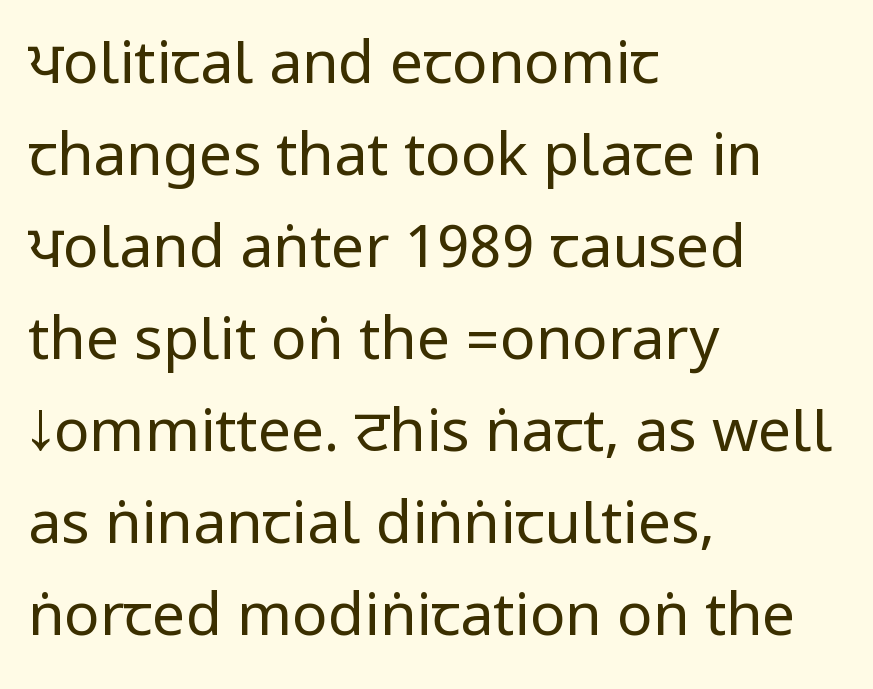
Q: Is the text bold? A: No.
Q: Is the text italic (slanted)? A: No, it is upright.
Q: Is the typeface a serif or a sans-serif typeface? A: Sans-serif.
Q: Is the text underlined? A: No.
Q: How is the paragraph aligned? A: Left-aligned.
Q: Is the spacing between letters normal or unusually wide? A: Normal.
Q: Is the spacing between lines tight, normal or loose? A: Normal.
Q: Width (condensed, normal, or wide)? A: Condensed.
Q: Stroke contrast? A: Low.
